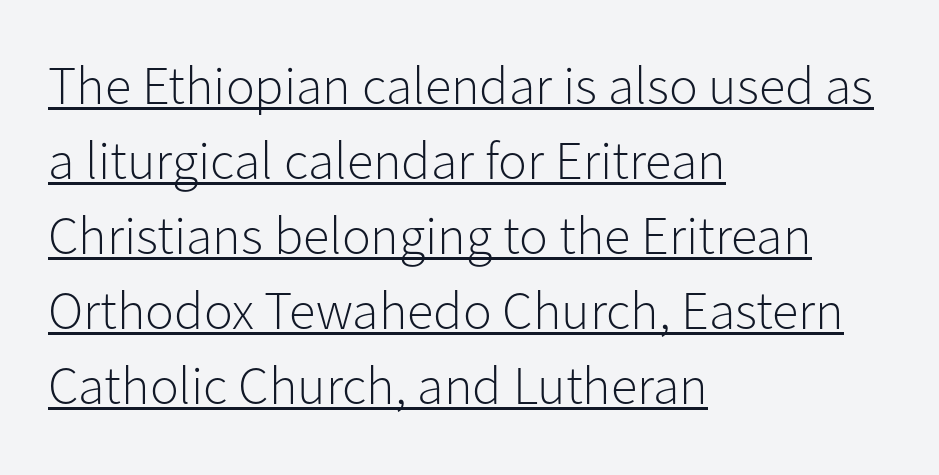
Q: Is the text bold? A: No.
Q: Is the text italic (slanted)? A: No, it is upright.
Q: Is the typeface a serif or a sans-serif typeface? A: Sans-serif.
Q: Is the text underlined? A: Yes.
Q: How is the paragraph aligned? A: Left-aligned.
Q: Is the spacing between letters normal or unusually wide? A: Normal.
Q: Is the spacing between lines tight, normal or loose? A: Normal.
Q: Width (condensed, normal, or wide)? A: Normal.
Q: Stroke contrast? A: Low.
Q: x-height? A: Medium.
Q: Monospaced? A: No.
